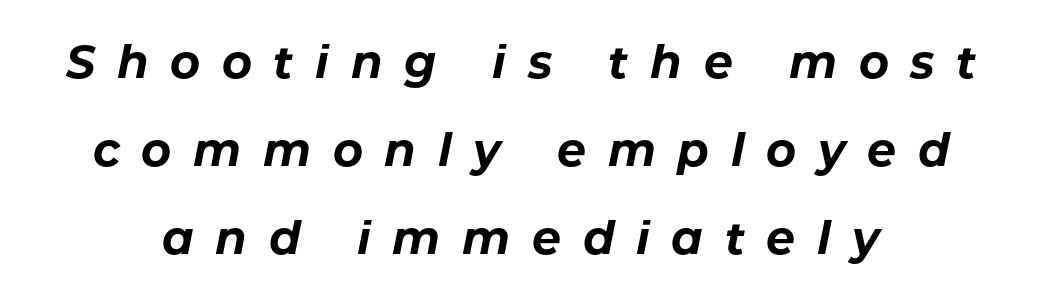
{"italic": "yes", "lean": "right", "slant_degrees": 11, "bold": "yes", "weight": "bold", "width": "normal", "stroke_contrast": "low", "x_height": "medium", "monospaced": "no", "underline": "no", "align": "center", "line_spacing": "loose", "line_spacing_ratio": 1.91, "letter_spacing": "wide", "letter_spacing_em": 0.47, "glyph_px": 46}
